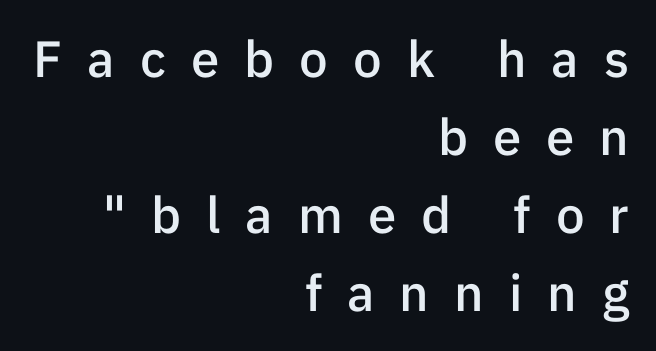
The image shows 51 px semibold sans-serif type, upright; set right-aligned, normal line spacing (1.53x), unusually wide letter spacing (+0.49 em), not underlined; low stroke contrast and a medium x-height.
